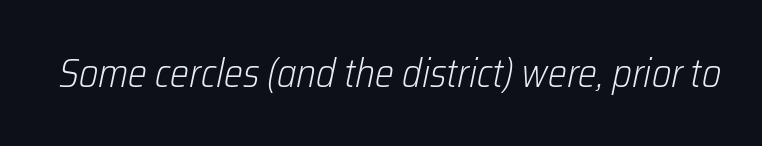
The typeface has the unassuming heft of standard copy or less. Beneath every word, the page is bare. Nobody touched the tracking dial on this one. Looks like regular typesetting: each glyph gets only the width it needs. Looking at the ascenders, they clearly lean.
